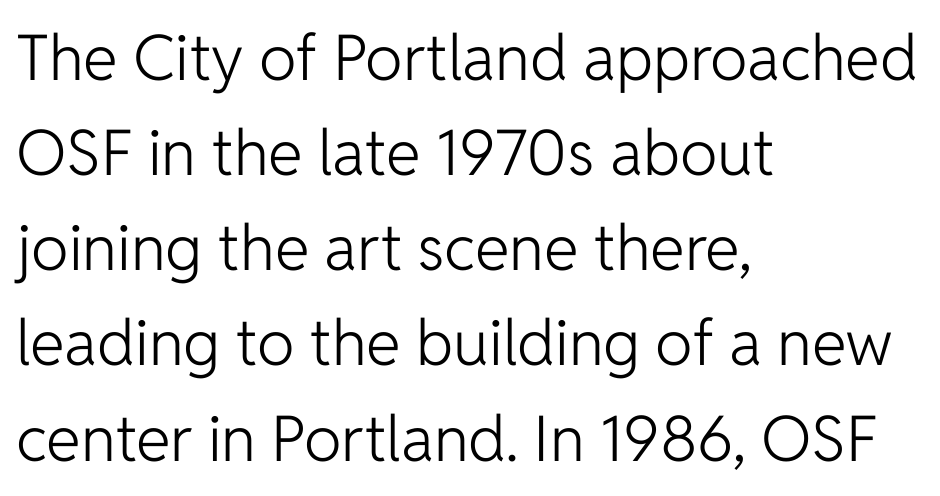
{"serif": "no", "italic": "no", "bold": "no", "weight": "light", "width": "normal", "stroke_contrast": "low", "x_height": "medium", "monospaced": "no", "underline": "no", "align": "left", "line_spacing": "normal", "line_spacing_ratio": 1.51, "letter_spacing": "normal", "letter_spacing_em": 0.0, "glyph_px": 63}
